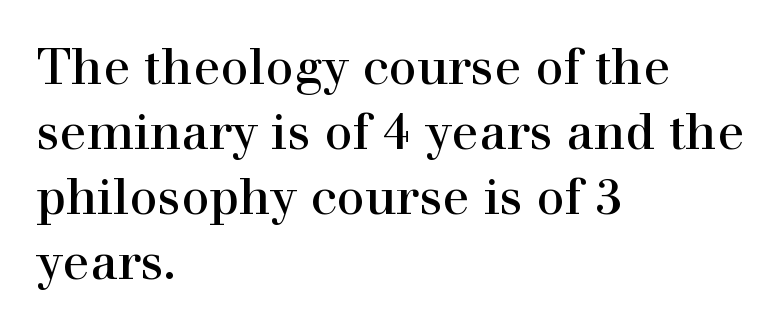
One glance says typical: line gaps are just what's usual. These lines are rendered in a variable-pitch font. The typesetter chose a ragged-right arrangement here. Underline: absent. The gaps between neighbouring characters are ordinary and unremarkable.
